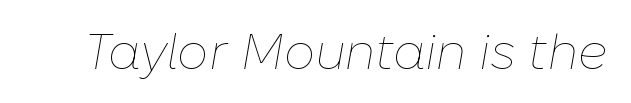
{"italic": "yes", "lean": "right", "slant_degrees": 10, "bold": "no", "weight": "thin", "width": "normal", "stroke_contrast": "low", "x_height": "medium", "monospaced": "no", "underline": "no", "letter_spacing": "normal", "letter_spacing_em": 0.0, "glyph_px": 49}
